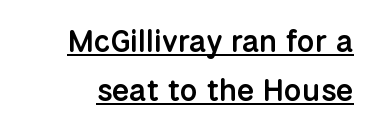
{"serif": "no", "italic": "no", "bold": "semi", "weight": "semibold", "width": "normal", "stroke_contrast": "low", "x_height": "medium", "monospaced": "no", "underline": "yes", "line_spacing": "normal", "line_spacing_ratio": 1.58, "letter_spacing": "normal", "letter_spacing_em": 0.0, "glyph_px": 31}
